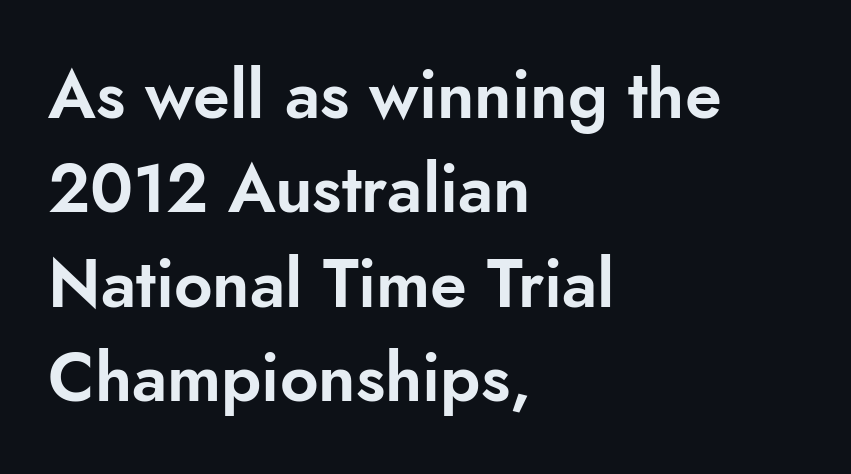
Q: Is the text italic (slanted)? A: No, it is upright.
Q: Is the typeface a serif or a sans-serif typeface? A: Sans-serif.
Q: Is the text underlined? A: No.
Q: How is the paragraph aligned? A: Left-aligned.
Q: Is the spacing between letters normal or unusually wide? A: Normal.
Q: Is the spacing between lines tight, normal or loose? A: Normal.
Q: Width (condensed, normal, or wide)? A: Normal.
Q: Stroke contrast? A: Low.
Q: x-height? A: Small.
Q: Monospaced? A: No.
